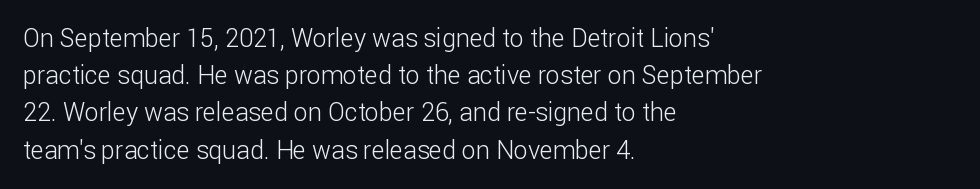
The image shows 25 px text type, upright; set left-aligned, normal line spacing (1.49x), normal letter spacing, not underlined.
